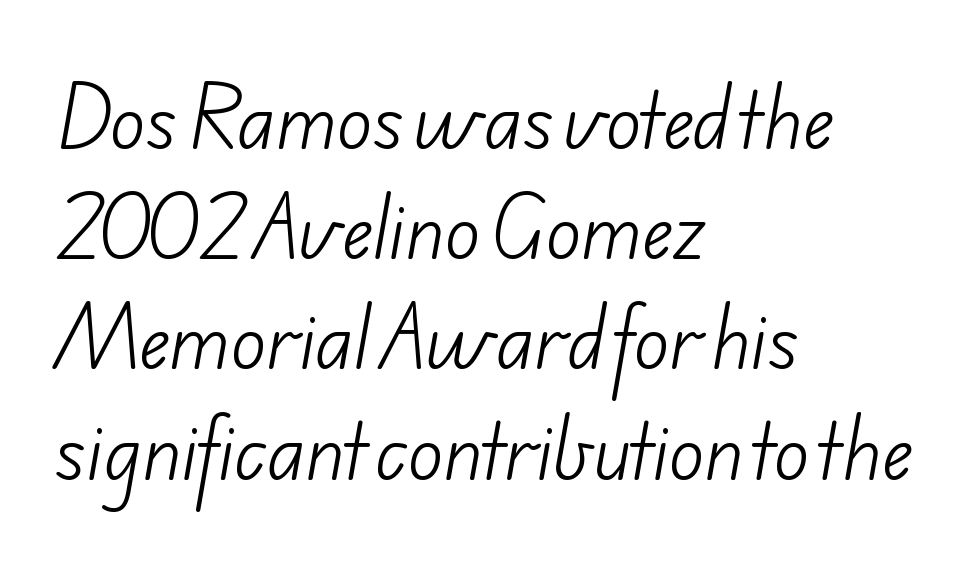
The image shows 73 px light sans-serif type; set left-aligned, normal line spacing (1.51x), normal letter spacing, not underlined; low stroke contrast and a small x-height.
